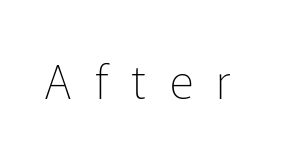
The image shows 47 px thin sans-serif type, upright; set unusually wide letter spacing (+0.49 em), not underlined; low stroke contrast and a medium x-height.
